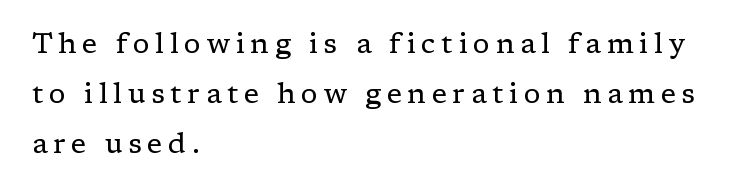
{"serif": "yes", "italic": "no", "bold": "no", "weight": "regular", "width": "normal", "stroke_contrast": "low", "x_height": "medium", "monospaced": "no", "underline": "no", "align": "left", "line_spacing_ratio": 1.78, "letter_spacing": "wide", "letter_spacing_em": 0.2, "glyph_px": 28}
